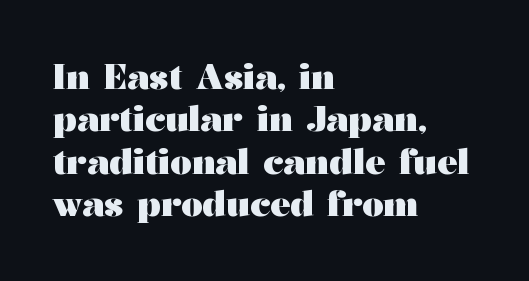
{"serif": "yes", "italic": "no", "bold": "yes", "weight": "heavy", "width": "wide", "stroke_contrast": "medium", "x_height": "medium", "monospaced": "no", "underline": "no", "align": "left", "line_spacing": "normal", "line_spacing_ratio": 1.25, "letter_spacing": "normal", "letter_spacing_em": 0.0, "glyph_px": 34}
